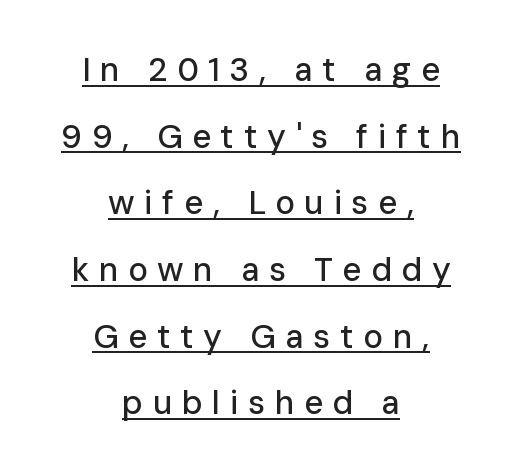
{"serif": "no", "italic": "no", "width": "normal", "stroke_contrast": "low", "x_height": "medium", "monospaced": "no", "underline": "yes", "align": "center", "line_spacing": "loose", "line_spacing_ratio": 2.02, "letter_spacing": "wide", "letter_spacing_em": 0.29, "glyph_px": 33}
